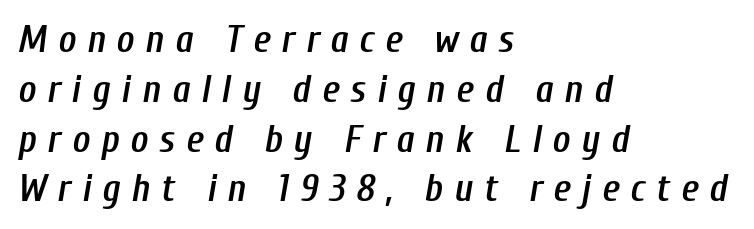
{"italic": "yes", "lean": "right", "slant_degrees": 10, "bold": "semi", "weight": "semibold", "width": "condensed", "stroke_contrast": "low", "x_height": "medium", "monospaced": "no", "underline": "no", "align": "left", "line_spacing": "normal", "line_spacing_ratio": 1.31, "letter_spacing": "wide", "letter_spacing_em": 0.29, "glyph_px": 38}
